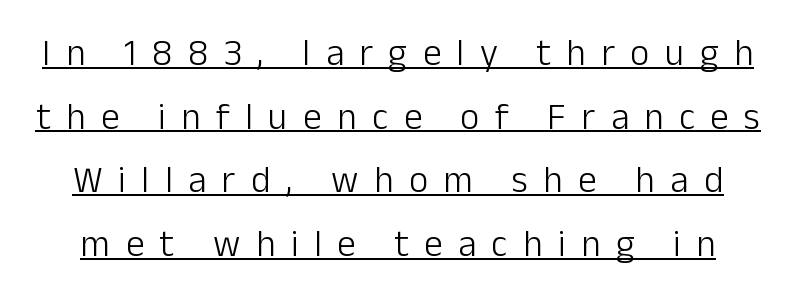
The designer went with a sans here, leaving each stem footless. The rendering uses natural spacing where letterforms have individual widths. The letters stand straight up with perfectly vertical stems. Does extra space separate the letters? Yes, quite a lot of it. Check the space under the baseline: a stroke is drawn there. Bold? No — there's no thickening of the strokes.
